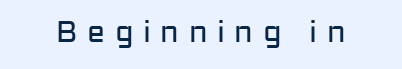
Classification — sans serif. The face looks like a standard text weight, possibly lighter. Is this a fixed-width face? No — the glyphs have proportional, varying widths. Unmarked baselines from the first word to the last. Quick note: not italic, upright.
